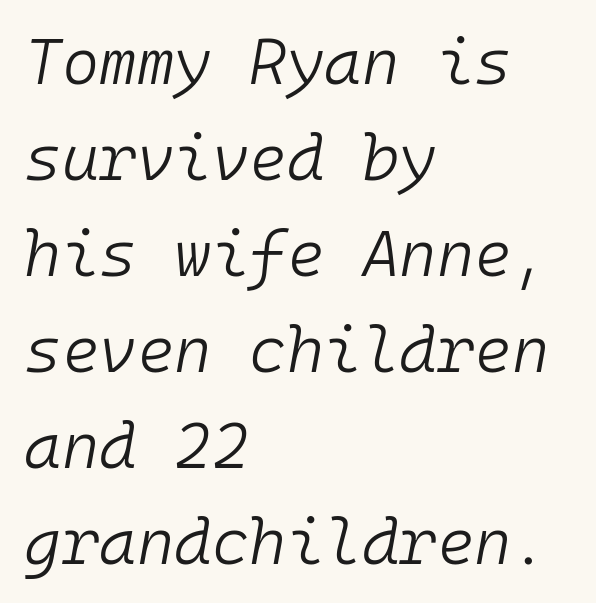
The image shows 64 px light type, italic (leaning right), monospaced; set left-aligned, normal line spacing (1.5x), normal letter spacing, not underlined; low stroke contrast and a medium x-height.
